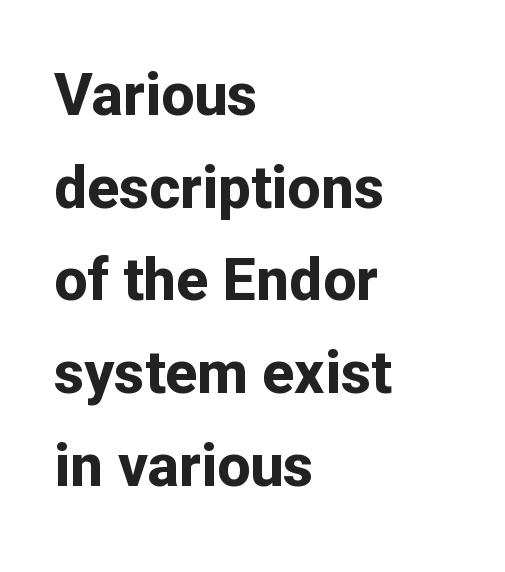
The ragged edge is on the right, which tells us the setting is flush left. Quick note: underline off. Posture: straight, roman, zero tilt. Classification — sans serif. Standard letterfit; no display-style spreading of the glyphs.
